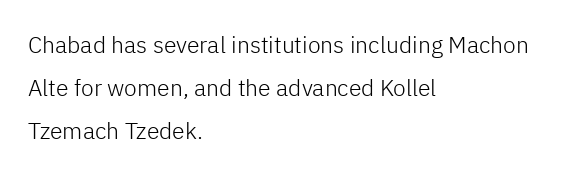
Q: Is the text bold? A: No.
Q: Is the text italic (slanted)? A: No, it is upright.
Q: Is the text underlined? A: No.
Q: How is the paragraph aligned? A: Left-aligned.
Q: Is the spacing between letters normal or unusually wide? A: Normal.
